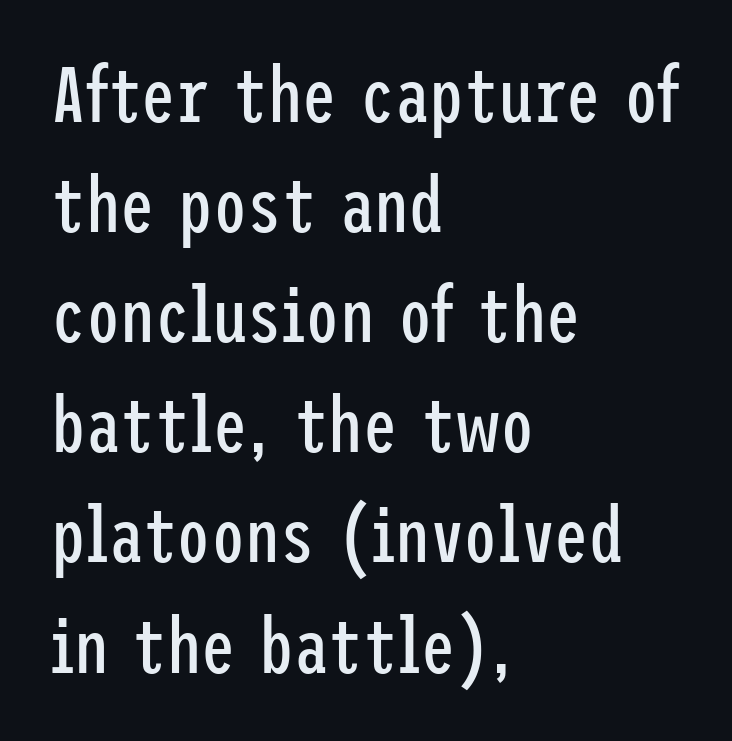
Q: Is the text bold? A: No.
Q: Is the text italic (slanted)? A: No, it is upright.
Q: Is the typeface a serif or a sans-serif typeface? A: Sans-serif.
Q: Is the text underlined? A: No.
Q: How is the paragraph aligned? A: Left-aligned.
Q: Is the spacing between letters normal or unusually wide? A: Normal.
Q: Is the spacing between lines tight, normal or loose? A: Normal.
Q: Width (condensed, normal, or wide)? A: Condensed.
Q: Stroke contrast? A: Low.
Q: x-height? A: Medium.
